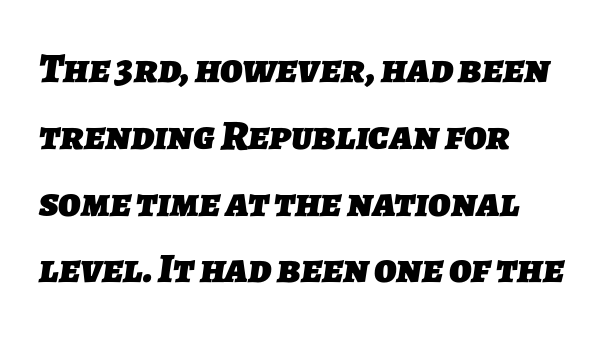
The image shows 42 px heavy sans-serif type; set left-aligned, normal line spacing (1.59x), normal letter spacing, not underlined; low stroke contrast and a medium x-height.
